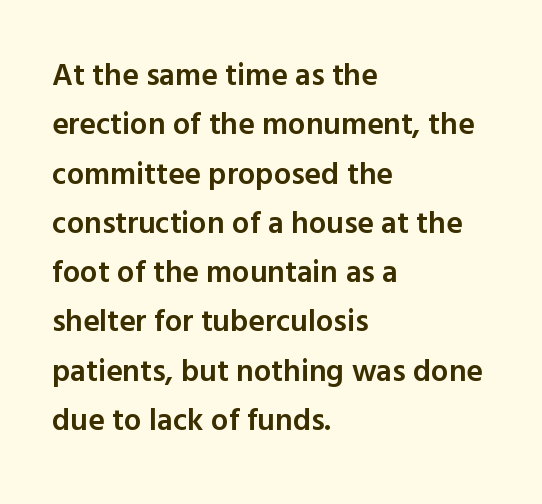
{"serif": "no", "italic": "no", "bold": "semi", "weight": "semibold", "width": "normal", "x_height": "medium", "monospaced": "no", "underline": "no", "align": "left", "line_spacing": "normal", "line_spacing_ratio": 1.59, "letter_spacing": "normal", "letter_spacing_em": 0.0, "glyph_px": 31}
